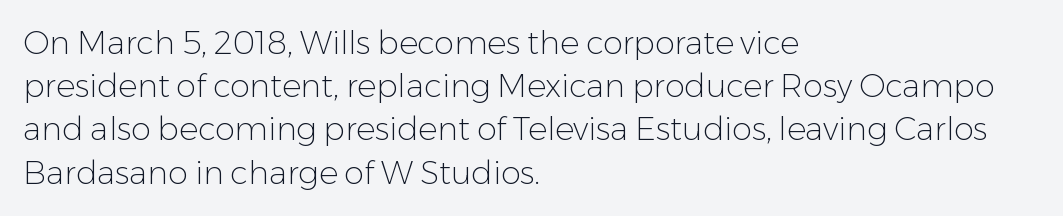
Q: Is the text bold? A: No.
Q: Is the text italic (slanted)? A: No, it is upright.
Q: Is the typeface a serif or a sans-serif typeface? A: Sans-serif.
Q: Is the text underlined? A: No.
Q: How is the paragraph aligned? A: Left-aligned.
Q: Is the spacing between letters normal or unusually wide? A: Normal.
Q: Is the spacing between lines tight, normal or loose? A: Normal.
Q: Width (condensed, normal, or wide)? A: Normal.
Q: Stroke contrast? A: Low.
Q: x-height? A: Medium.
Q: Monospaced? A: No.
